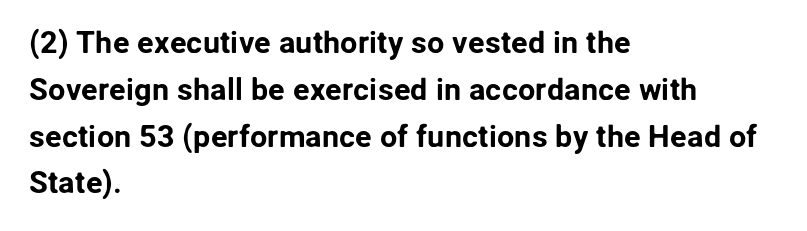
The image shows 31 px sans-serif type, upright; set left-aligned, normal line spacing (1.51x), normal letter spacing, not underlined; low stroke contrast and a medium x-height.
